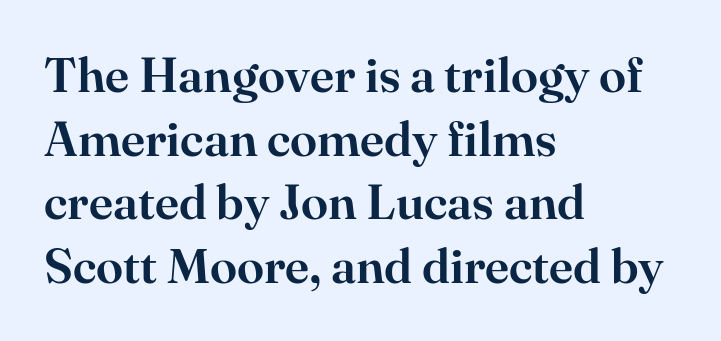
The image shows 49 px serif type, upright; set left-aligned, normal line spacing (1.3x), normal letter spacing, not underlined; high stroke contrast and a small x-height.
